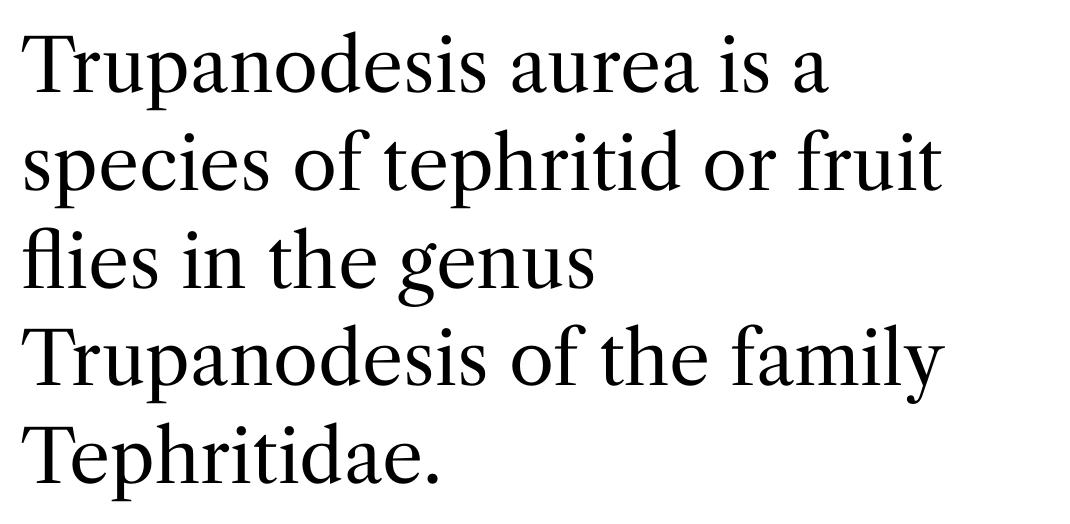
{"serif": "yes", "italic": "no", "bold": "no", "weight": "regular", "width": "normal", "stroke_contrast": "medium", "x_height": "medium", "monospaced": "no", "underline": "no", "align": "left", "line_spacing": "normal", "line_spacing_ratio": 1.34, "letter_spacing": "normal", "letter_spacing_em": 0.0, "glyph_px": 73}
